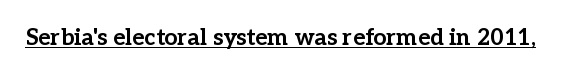
Heavy, bold letterforms. A rule runs beneath these lines of type. The type is set solid horizontally, with unmodified tracking. The lettering stays uniformly vertical, giving the passage a roman look.
